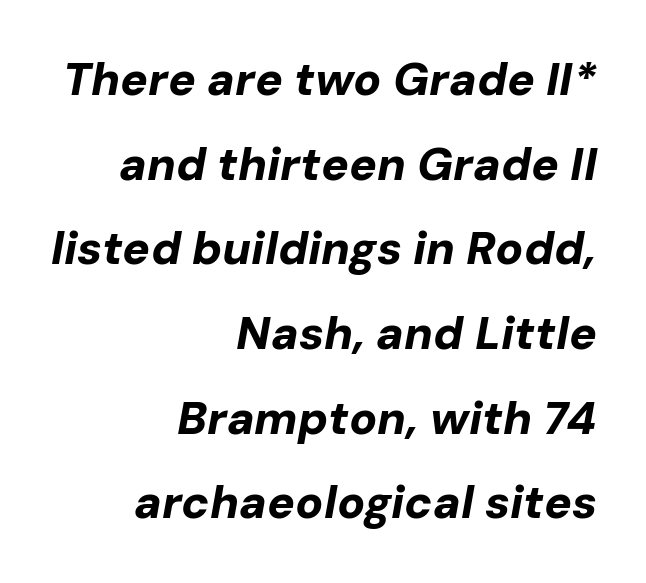
{"italic": "yes", "lean": "right", "slant_degrees": 10, "bold": "yes", "weight": "bold", "width": "normal", "stroke_contrast": "low", "x_height": "medium", "monospaced": "no", "underline": "no", "align": "right", "line_spacing_ratio": 1.84, "letter_spacing": "normal", "letter_spacing_em": 0.0, "glyph_px": 46}
